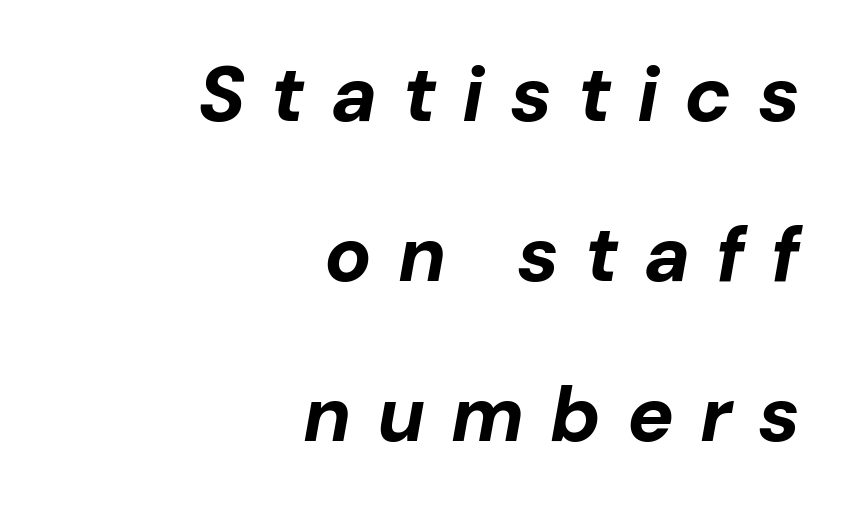
A typesetter would call this proportional, since set widths differ per character. Descenders hang freely into open space. Right-aligned paragraph, ragged on the left. The face used here has the dense, thick strokes of a bold.
